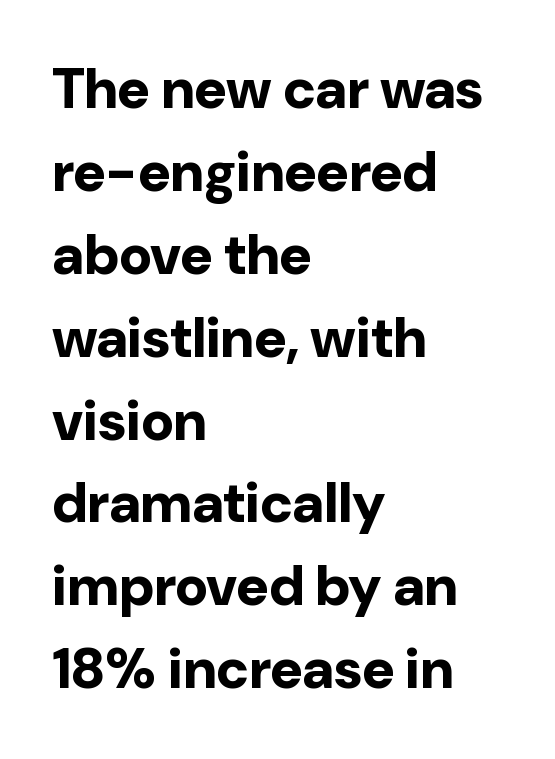
Upright lettering throughout. Tracking value appears to be zero — textbook default spacing. Think of a printed novel: that variable character pitch is what you see here. The characters display no serif detailing; their extremities are plain. Caption: bold face, heavy strokes.
